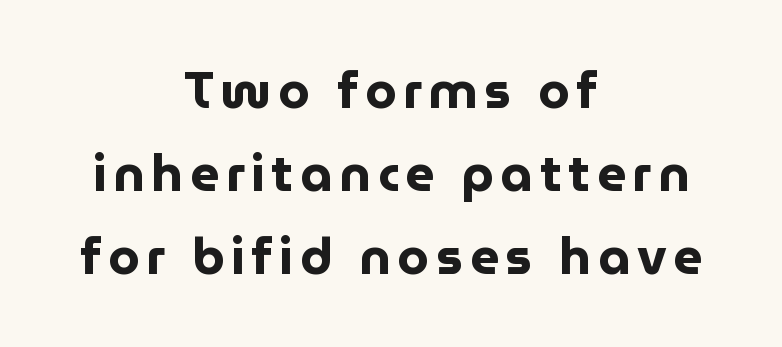
The image shows 51 px bold sans-serif type, upright; set centered, normal line spacing (1.63x), not underlined; low stroke contrast and a medium x-height.
